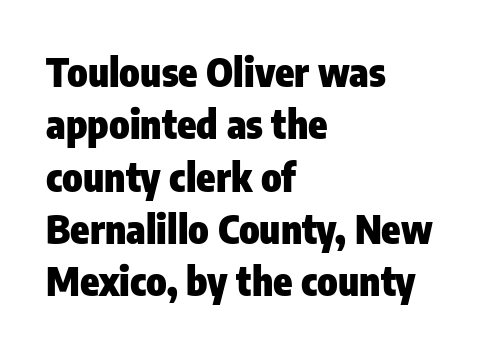
The image shows 39 px heavy, condensed sans-serif type, upright; set left-aligned, normal line spacing (1.34x), normal letter spacing, not underlined; low stroke contrast and a medium x-height.
